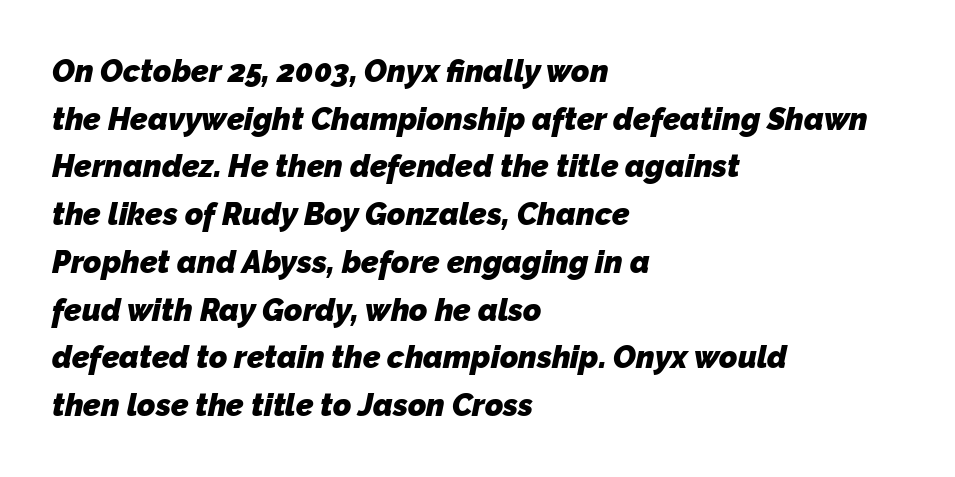
Think of a printed novel: that variable character pitch is what you see here. Descenders hang freely into open space. The face used here is a sans, in the tradition of grotesques and geometrics. Each glyph is drawn with heavy, bold strokes.
